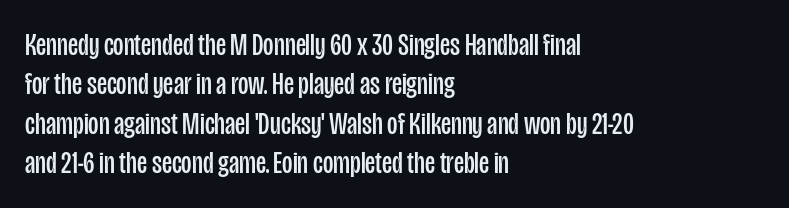
Q: Is the text bold? A: No.
Q: Is the text italic (slanted)? A: No, it is upright.
Q: Is the typeface a serif or a sans-serif typeface? A: Sans-serif.
Q: Is the text underlined? A: No.
Q: How is the paragraph aligned? A: Left-aligned.
Q: Is the spacing between letters normal or unusually wide? A: Normal.
Q: Width (condensed, normal, or wide)? A: Condensed.
Q: Stroke contrast? A: Low.
Q: x-height? A: Large.
Q: Monospaced? A: No.
